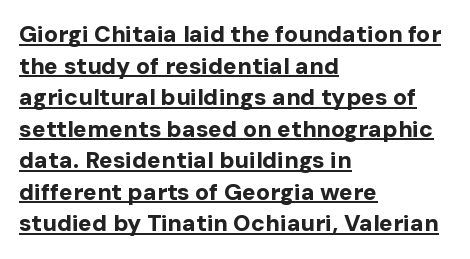
{"italic": "no", "bold": "yes", "underline": "yes", "align": "left", "line_spacing": "normal", "line_spacing_ratio": 1.37, "letter_spacing": "normal", "letter_spacing_em": 0.0, "glyph_px": 23}
